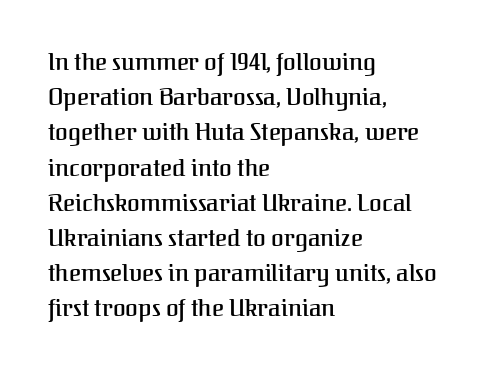
Q: Is the text italic (slanted)? A: No, it is upright.
Q: Is the text underlined? A: No.
Q: How is the paragraph aligned? A: Left-aligned.
Q: Is the spacing between letters normal or unusually wide? A: Normal.
Q: Is the spacing between lines tight, normal or loose? A: Normal.
